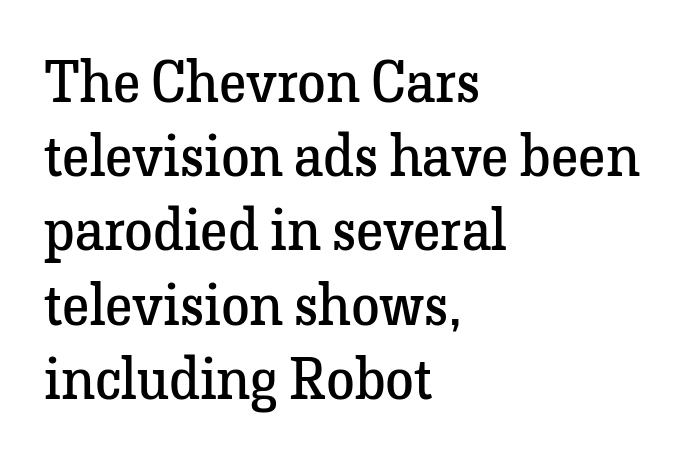
The image shows 58 px regular-weight serif type, upright; set left-aligned, normal line spacing (1.28x), normal letter spacing, not underlined; low stroke contrast and a medium x-height.
